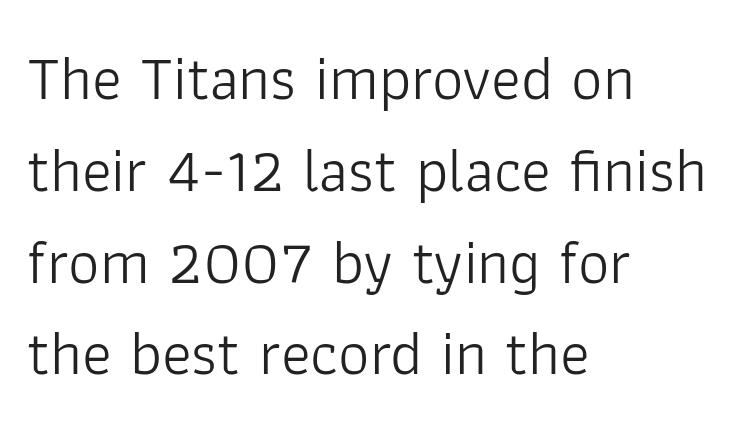
Q: Is the text bold? A: No.
Q: Is the text italic (slanted)? A: No, it is upright.
Q: Is the typeface a serif or a sans-serif typeface? A: Sans-serif.
Q: Is the text underlined? A: No.
Q: How is the paragraph aligned? A: Left-aligned.
Q: Is the spacing between letters normal or unusually wide? A: Normal.
Q: Is the spacing between lines tight, normal or loose? A: Normal.
Q: Width (condensed, normal, or wide)? A: Normal.
Q: Stroke contrast? A: Low.
Q: x-height? A: Medium.
Q: Monospaced? A: No.
